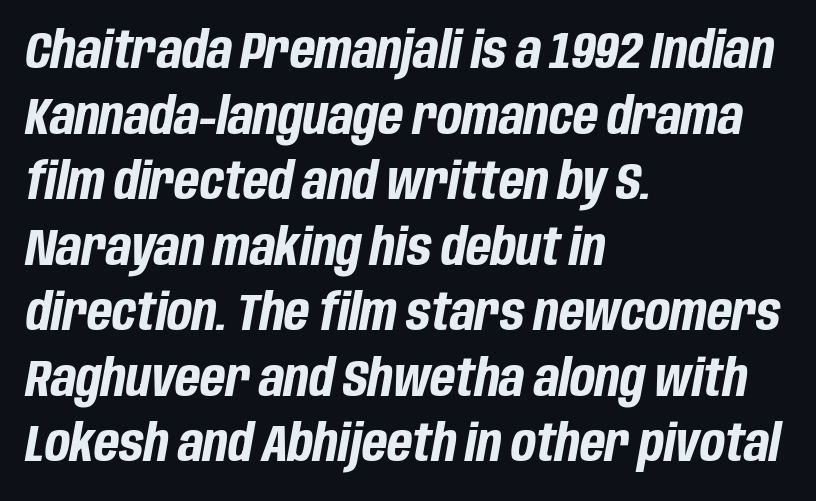
Q: Is the text bold? A: Yes.
Q: Is the text italic (slanted)? A: Yes, it leans right by about 10 degrees.
Q: Is the text underlined? A: No.
Q: How is the paragraph aligned? A: Left-aligned.
Q: Is the spacing between letters normal or unusually wide? A: Normal.
Q: Is the spacing between lines tight, normal or loose? A: Normal.
Q: Width (condensed, normal, or wide)? A: Condensed.
Q: Stroke contrast? A: Low.
Q: x-height? A: Large.
Q: Monospaced? A: No.
